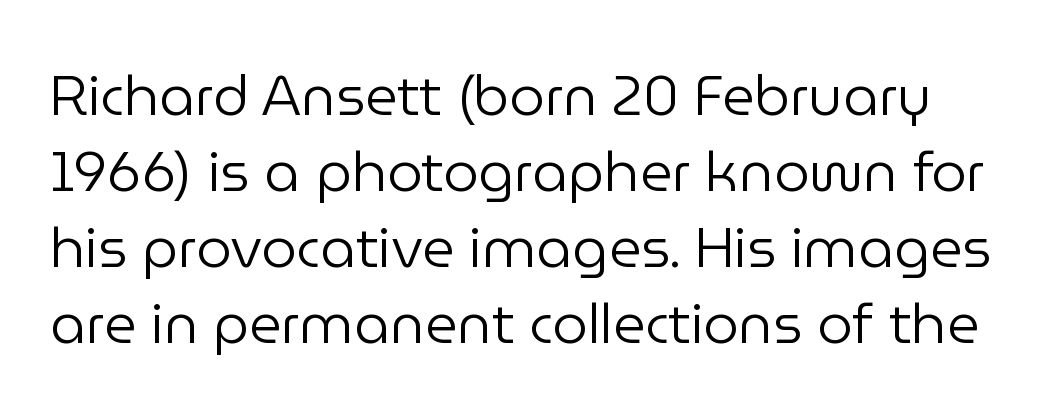
The image shows 56 px regular-weight sans-serif type, upright; set normal line spacing (1.36x), normal letter spacing, not underlined; low stroke contrast and a medium x-height.
